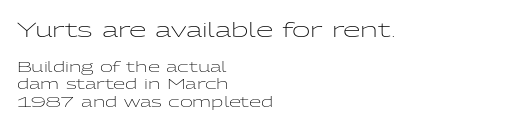
Q: Is the text bold? A: No.
Q: Is the text italic (slanted)? A: No, it is upright.
Q: Is the text underlined? A: No.
Q: How is the paragraph aligned? A: Left-aligned.
Q: Is the spacing between letters normal or unusually wide? A: Normal.
Q: Which block of text is set in a larger size, the first (top) or the second (bottom)? A: The first (top) one.
